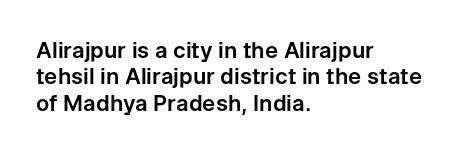
The image shows 22 px text type, upright; set left-aligned, line spacing 1.2x, normal letter spacing, not underlined.
